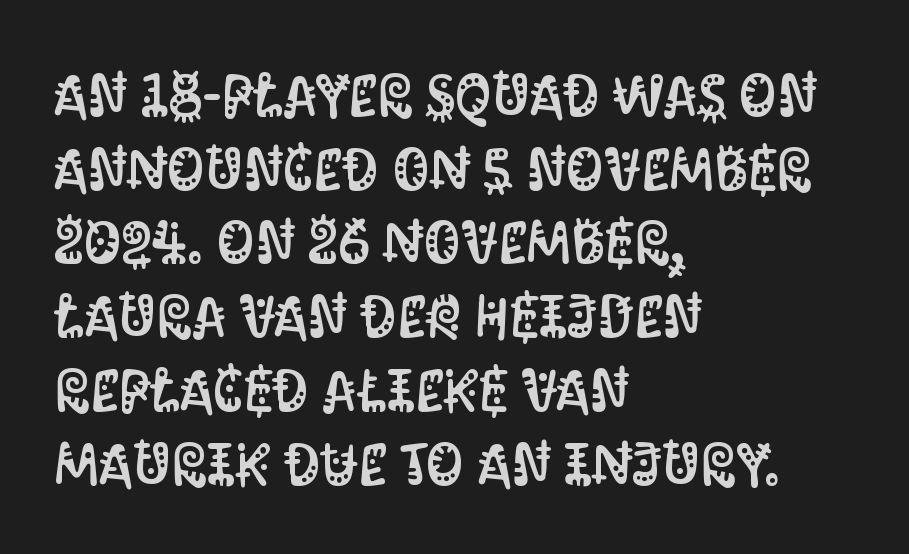
Regarding leading, the lines here are spaced in the standard way. Each letter keeps its own natural width here, so spacing adapts to shape. Typographically, this falls in the sans-serif category. Nope, not italic — everything's standing straight.
